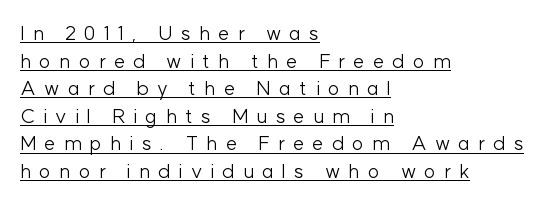
Q: Is the text bold? A: No.
Q: Is the text italic (slanted)? A: No, it is upright.
Q: Is the text underlined? A: Yes.
Q: How is the paragraph aligned? A: Left-aligned.
Q: Is the spacing between letters normal or unusually wide? A: Unusually wide.
Q: Is the spacing between lines tight, normal or loose? A: Normal.
